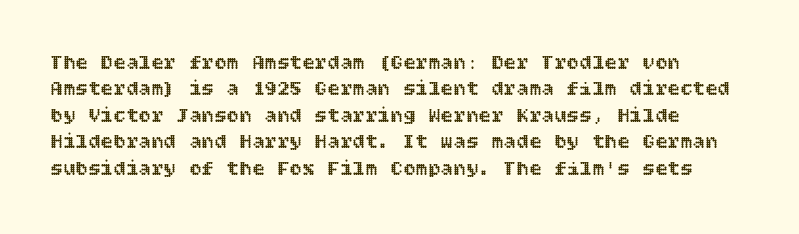
The image shows 21 px text type, upright; set normal line spacing (1.26x), normal letter spacing, not underlined.
